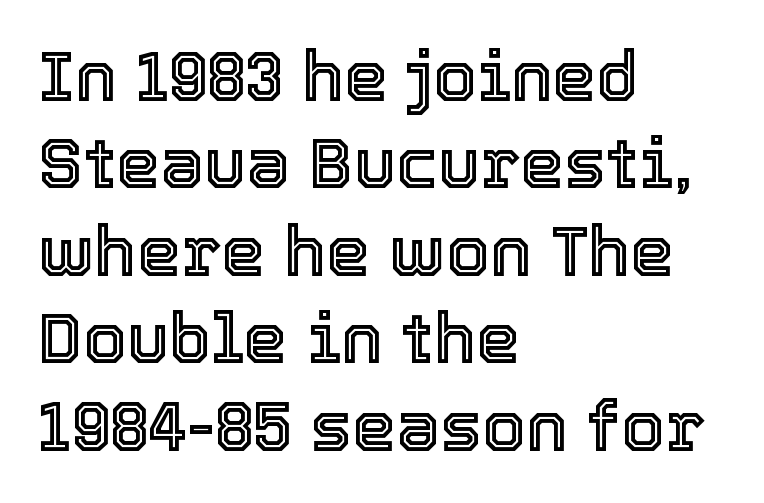
The image shows 70 px text type, upright; set left-aligned, normal line spacing (1.25x), normal letter spacing, not underlined; a medium x-height.
